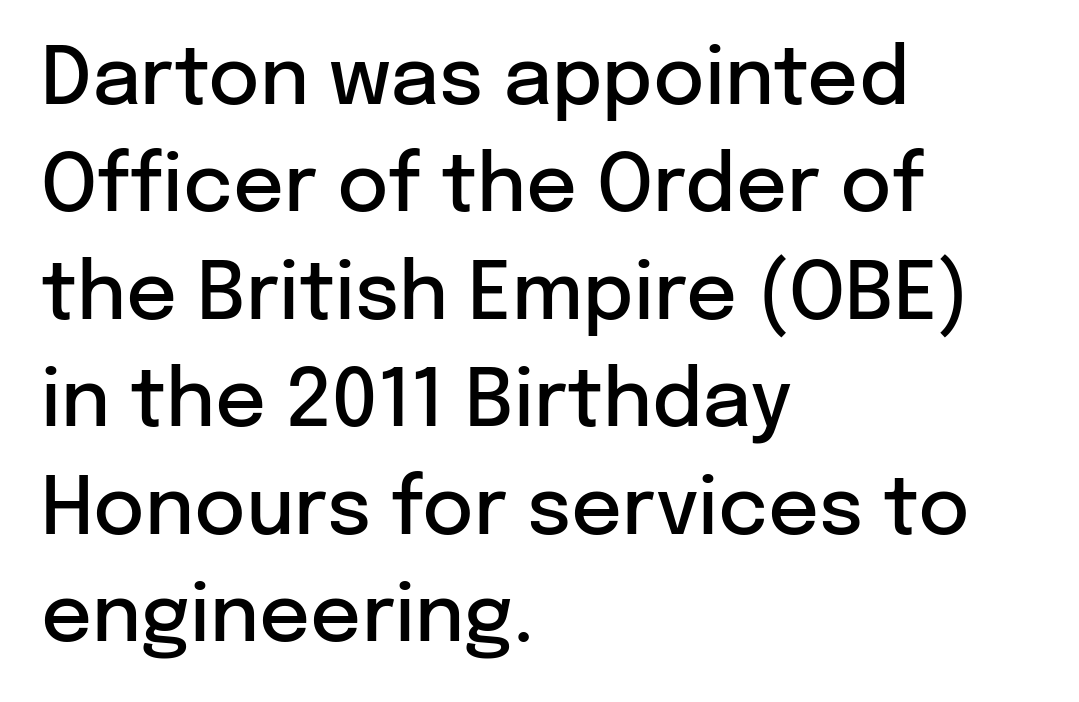
{"serif": "no", "italic": "no", "bold": "semi", "weight": "semibold", "width": "normal", "stroke_contrast": "low", "x_height": "medium", "monospaced": "no", "underline": "no", "align": "left", "line_spacing": "normal", "line_spacing_ratio": 1.36, "letter_spacing": "normal", "letter_spacing_em": 0.0, "glyph_px": 79}
